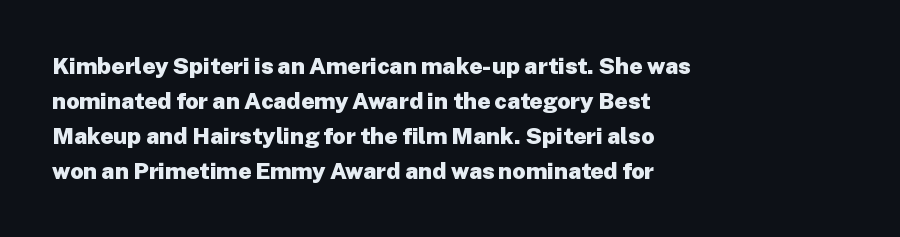
The image shows 23 px bold type, upright; set left-aligned, normal line spacing (1.52x), normal letter spacing, not underlined.
